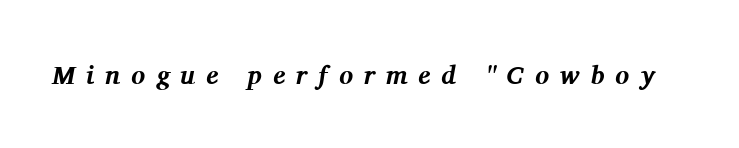
Q: Is the text bold? A: Yes.
Q: Is the text italic (slanted)? A: Yes, it leans right by about 11 degrees.
Q: Is the text underlined? A: No.
Q: Is the spacing between letters normal or unusually wide? A: Unusually wide.
